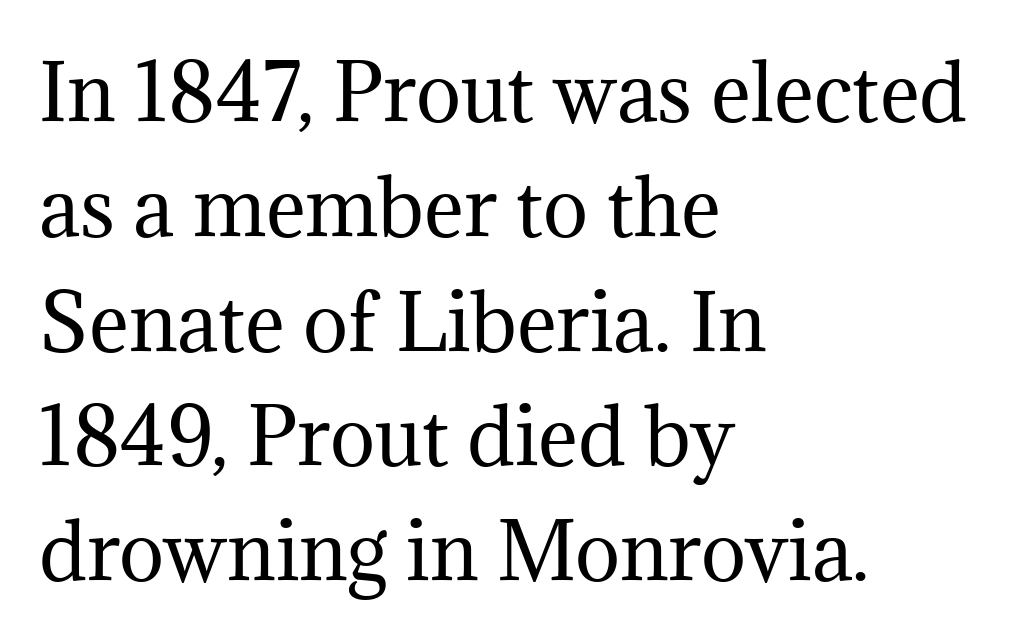
{"serif": "yes", "italic": "no", "bold": "no", "weight": "regular", "width": "normal", "stroke_contrast": "medium", "x_height": "medium", "monospaced": "no", "underline": "no", "align": "left", "line_spacing": "normal", "line_spacing_ratio": 1.51, "letter_spacing": "normal", "letter_spacing_em": 0.0, "glyph_px": 76}
